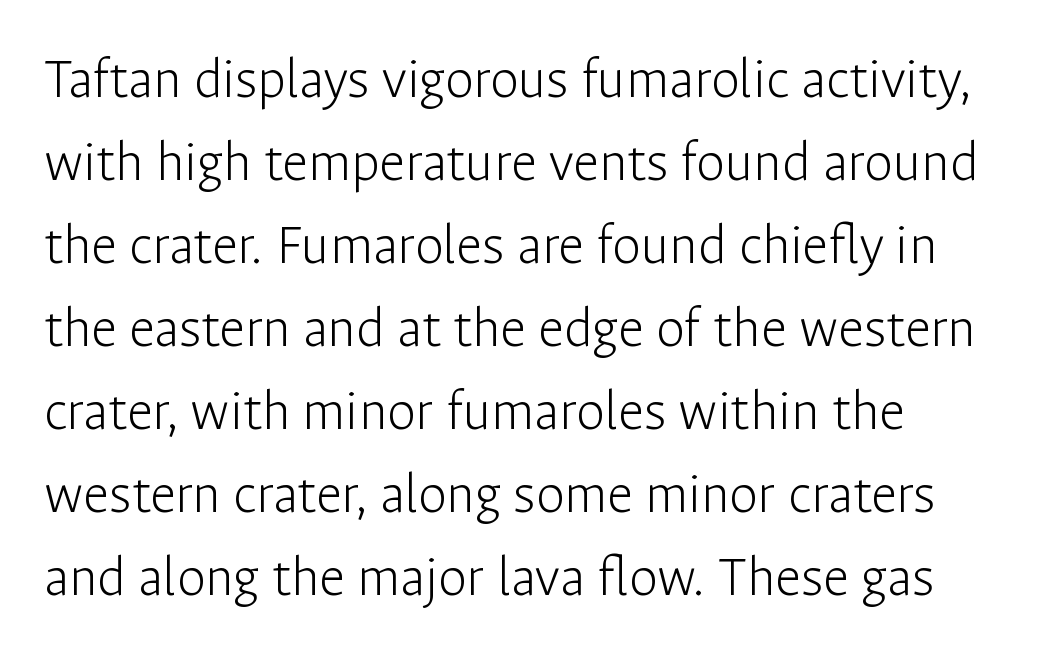
Bare-footed words on every line. Character widths vary here, with narrow letters taking less room than wide ones. The lines in this sample share a left origin and differ only in where they stop. Heft: none added — not bold. The letters stand straight up with perfectly vertical stems.
